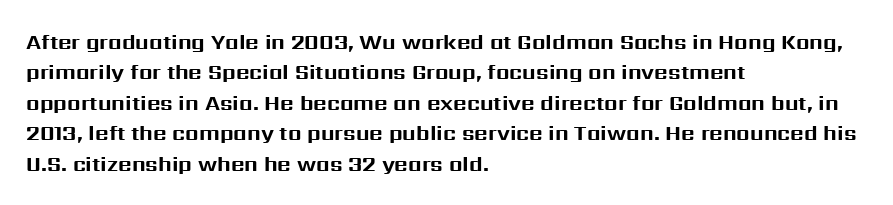
The image shows 21 px bold type, upright; set left-aligned, normal line spacing (1.45x), normal letter spacing, not underlined.
